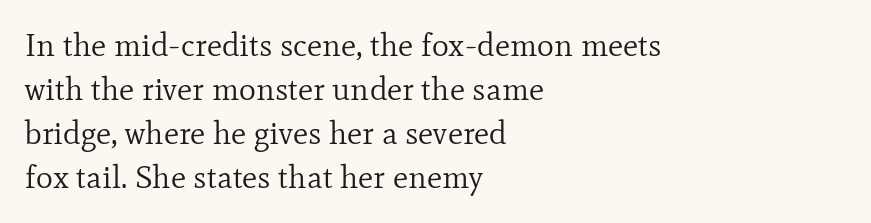
The image shows 32 px regular-weight serif type, upright; set left-aligned, normal line spacing (1.38x), normal letter spacing, not underlined; low stroke contrast and a small x-height.
